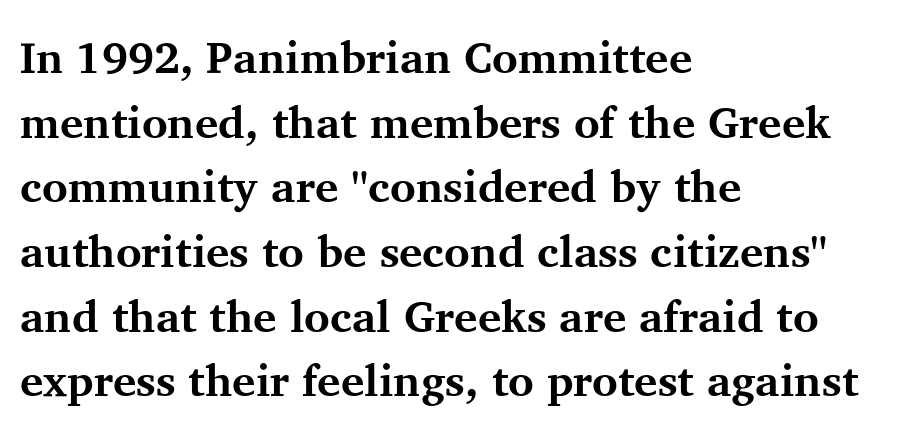
{"serif": "yes", "italic": "no", "bold": "yes", "weight": "bold", "width": "normal", "stroke_contrast": "medium", "x_height": "medium", "monospaced": "no", "underline": "no", "align": "left", "line_spacing": "normal", "line_spacing_ratio": 1.47, "letter_spacing": "normal", "letter_spacing_em": 0.0, "glyph_px": 44}
